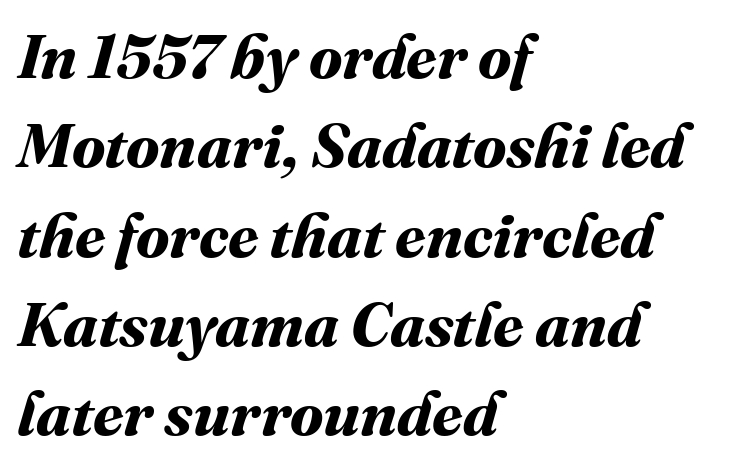
Q: Is the text bold? A: Yes.
Q: Is the text underlined? A: No.
Q: How is the paragraph aligned? A: Left-aligned.
Q: Is the spacing between letters normal or unusually wide? A: Normal.
Q: Is the spacing between lines tight, normal or loose? A: Normal.
Q: Width (condensed, normal, or wide)? A: Normal.
Q: Stroke contrast? A: Medium.
Q: x-height? A: Medium.
Q: Monospaced? A: No.
